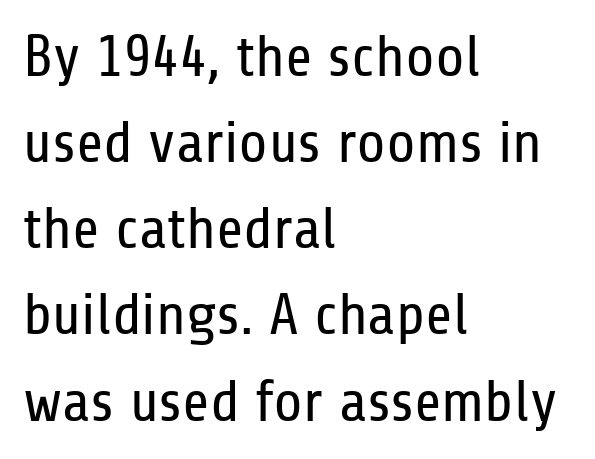
Q: Is the text bold? A: No.
Q: Is the text italic (slanted)? A: No, it is upright.
Q: Is the typeface a serif or a sans-serif typeface? A: Sans-serif.
Q: Is the text underlined? A: No.
Q: How is the paragraph aligned? A: Left-aligned.
Q: Is the spacing between letters normal or unusually wide? A: Normal.
Q: Is the spacing between lines tight, normal or loose? A: Normal.
Q: Width (condensed, normal, or wide)? A: Condensed.
Q: Stroke contrast? A: Low.
Q: x-height? A: Medium.
Q: Monospaced? A: No.
